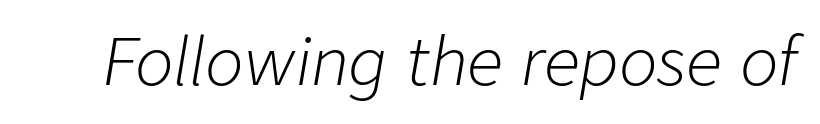
The specimen omits any rule beneath the text block's lines. Nobody touched the tracking dial on this one. This sample has the flowing, uneven cadence of proportional lettering. Think standard paragraph weight, or any step lighter than that. The lettering tilts uniformly, giving the passage an italic look.
